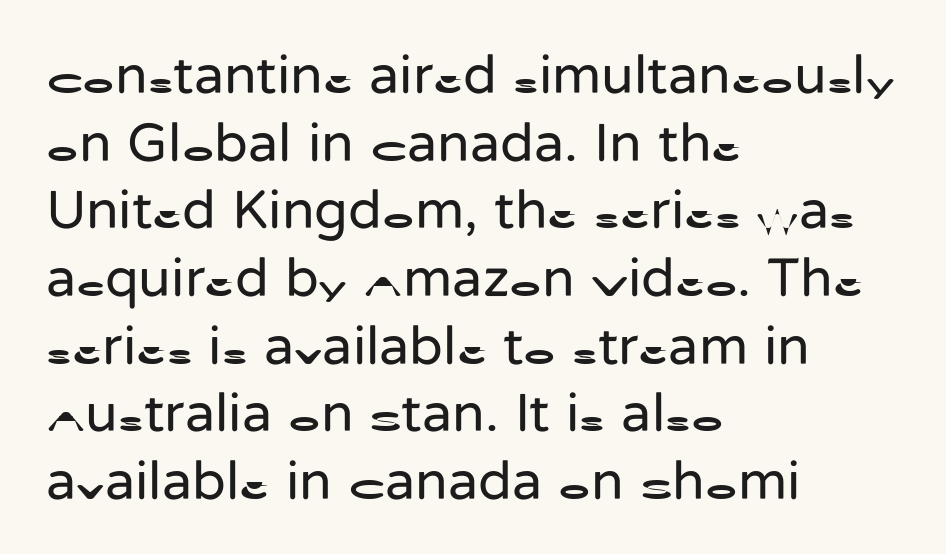
Q: Is the text bold? A: No.
Q: Is the text italic (slanted)? A: No, it is upright.
Q: Is the typeface a serif or a sans-serif typeface? A: Sans-serif.
Q: Is the text underlined? A: No.
Q: How is the paragraph aligned? A: Left-aligned.
Q: Is the spacing between letters normal or unusually wide? A: Normal.
Q: Width (condensed, normal, or wide)? A: Normal.
Q: Stroke contrast? A: Low.
Q: x-height? A: Medium.
Q: Monospaced? A: No.
